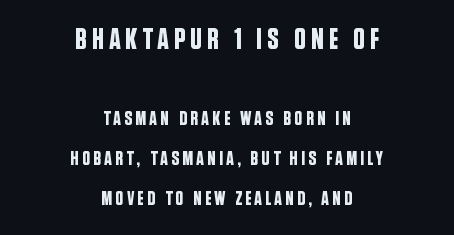
{"serif": "no", "italic": "no", "width": "condensed", "stroke_contrast": "low", "x_height": "large", "monospaced": "no", "underline": "no", "align": "center", "line_spacing": "loose", "line_spacing_ratio": 1.98, "larger_block": "first", "size_ratio": 1.5, "glyph_px": 30}
